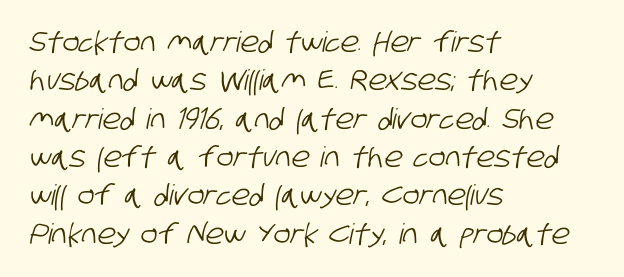
{"serif": "no", "width": "condensed", "stroke_contrast": "low", "x_height": "large", "monospaced": "no", "underline": "no", "align": "left", "line_spacing": "normal", "line_spacing_ratio": 1.37, "letter_spacing": "normal", "letter_spacing_em": 0.0, "glyph_px": 28}
